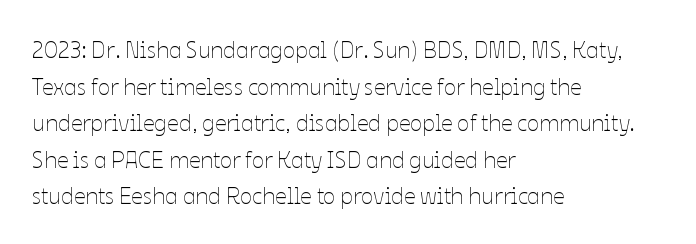
{"italic": "no", "bold": "no", "underline": "no", "align": "left", "line_spacing": "normal", "line_spacing_ratio": 1.59, "letter_spacing": "normal", "letter_spacing_em": 0.0, "glyph_px": 23}
